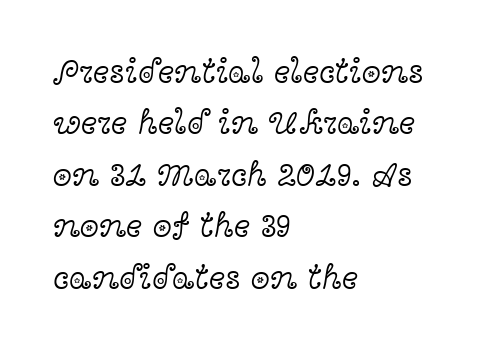
Q: Is the text bold? A: No.
Q: Is the text italic (slanted)? A: Yes.
Q: Is the typeface a serif or a sans-serif typeface? A: Serif.
Q: Is the text underlined? A: No.
Q: How is the paragraph aligned? A: Left-aligned.
Q: Is the spacing between letters normal or unusually wide? A: Normal.
Q: Is the spacing between lines tight, normal or loose? A: Normal.
Q: Width (condensed, normal, or wide)? A: Wide.
Q: x-height? A: Medium.
Q: Monospaced? A: No.
